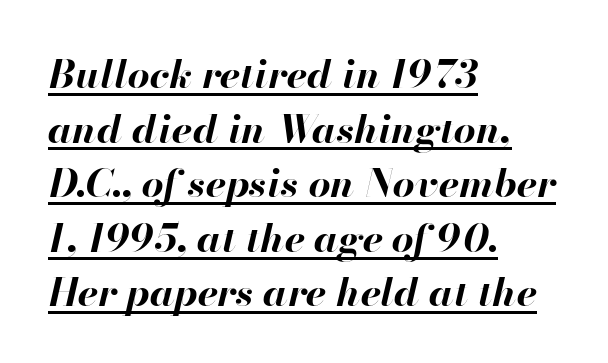
{"italic": "yes", "lean": "right", "slant_degrees": 13, "bold": "yes", "weight": "bold", "width": "normal", "stroke_contrast": "high", "x_height": "small", "monospaced": "no", "underline": "yes", "align": "left", "line_spacing": "normal", "line_spacing_ratio": 1.4, "letter_spacing": "normal", "letter_spacing_em": 0.0, "glyph_px": 39}
